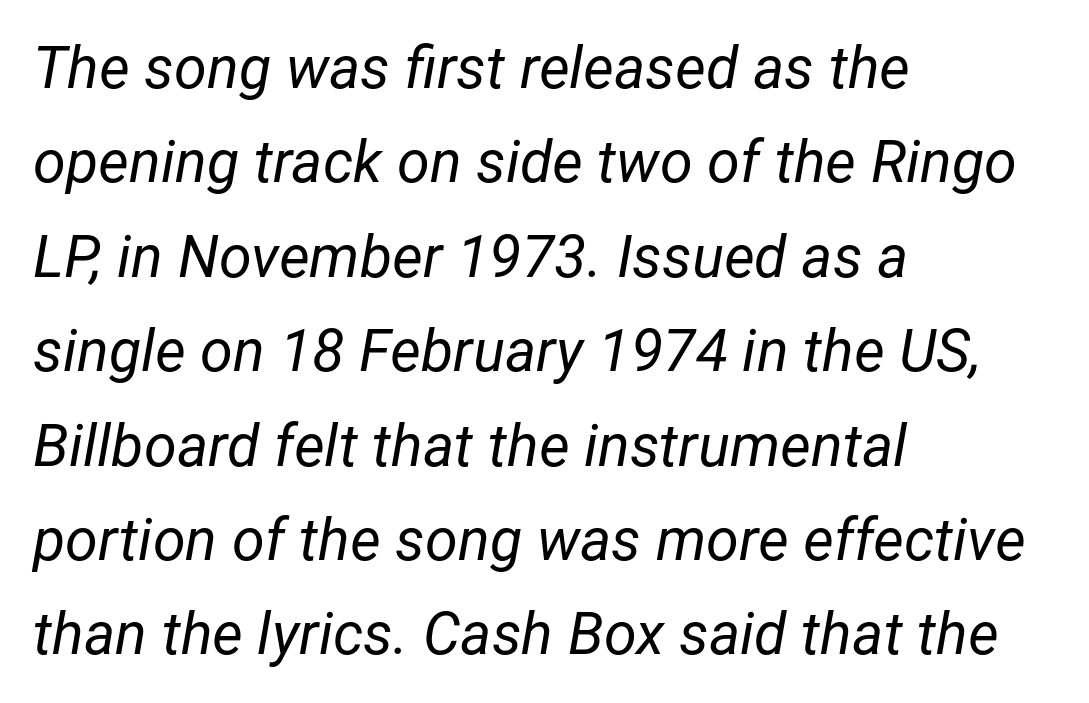
Q: Is the text bold? A: No.
Q: Is the text italic (slanted)? A: Yes, it leans right by about 12 degrees.
Q: Is the text underlined? A: No.
Q: How is the paragraph aligned? A: Left-aligned.
Q: Is the spacing between letters normal or unusually wide? A: Normal.
Q: Is the spacing between lines tight, normal or loose? A: Normal.
Q: Width (condensed, normal, or wide)? A: Normal.
Q: Stroke contrast? A: Low.
Q: x-height? A: Medium.
Q: Monospaced? A: No.
